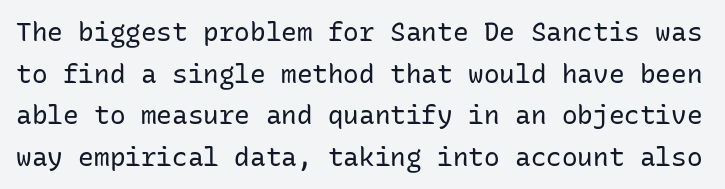
This block has exactly the height ordinary leading produces. Ink coverage per letter is moderate at most. Glyph-to-glyph distance matches everyday printed text. Tall strokes in this sample are plumb rather than angled.
